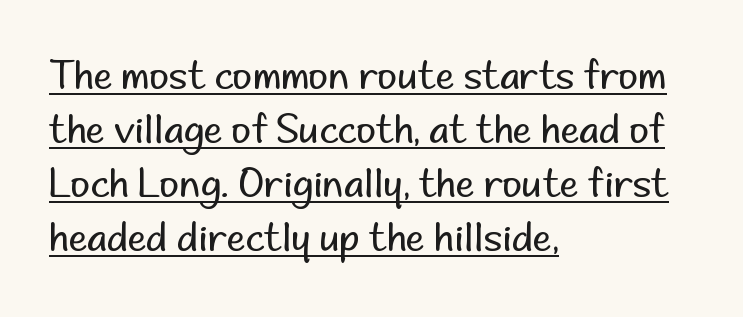
In CSS terms this would be text-align: left. The font sits on the lighter half of the weight spectrum, regular included. Unlike a traditional serif, this face leaves its strokes unadorned. The rendering uses the underline text-decoration. Note the varied advance widths — an 'i' is clearly narrower than an 'm'.
